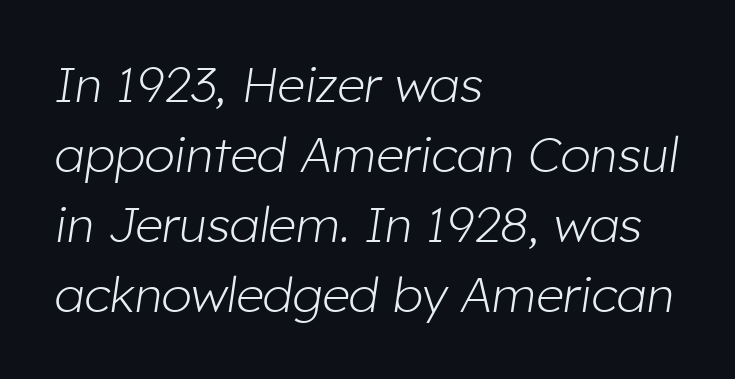
{"italic": "yes", "lean": "right", "slant_degrees": 8, "bold": "no", "weight": "light", "width": "normal", "stroke_contrast": "low", "x_height": "medium", "monospaced": "no", "underline": "no", "align": "left", "line_spacing": "normal", "line_spacing_ratio": 1.43, "letter_spacing": "normal", "letter_spacing_em": 0.0, "glyph_px": 49}
